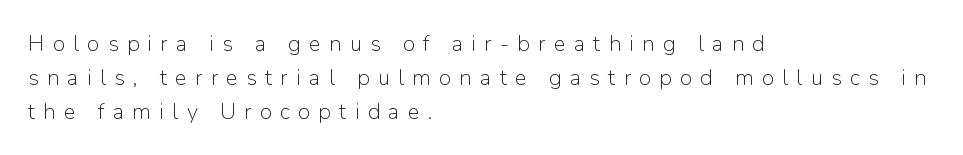
The image shows 22 px text type, upright; set left-aligned, normal line spacing (1.54x), unusually wide letter spacing (+0.38 em), not underlined.
